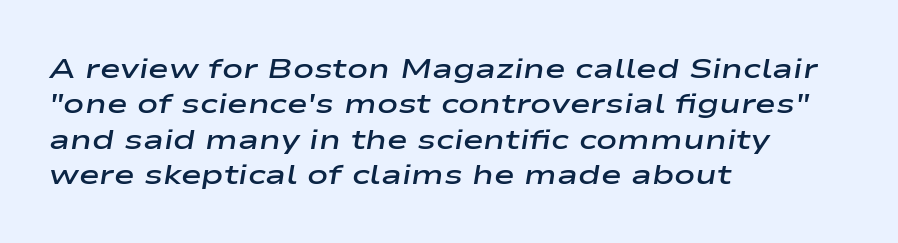
Characters are canted at an angle relative to the baseline's perpendicular. Honestly, the letter spacing is just normal — you wouldn't notice it. Anything drawn beneath the words? Only blank space. Horizontal alignment here is leftward, the default for most running prose. Caption: semibold face, moderately heavy strokes. The passage shown is typed in a proportional face where columns would drift.
